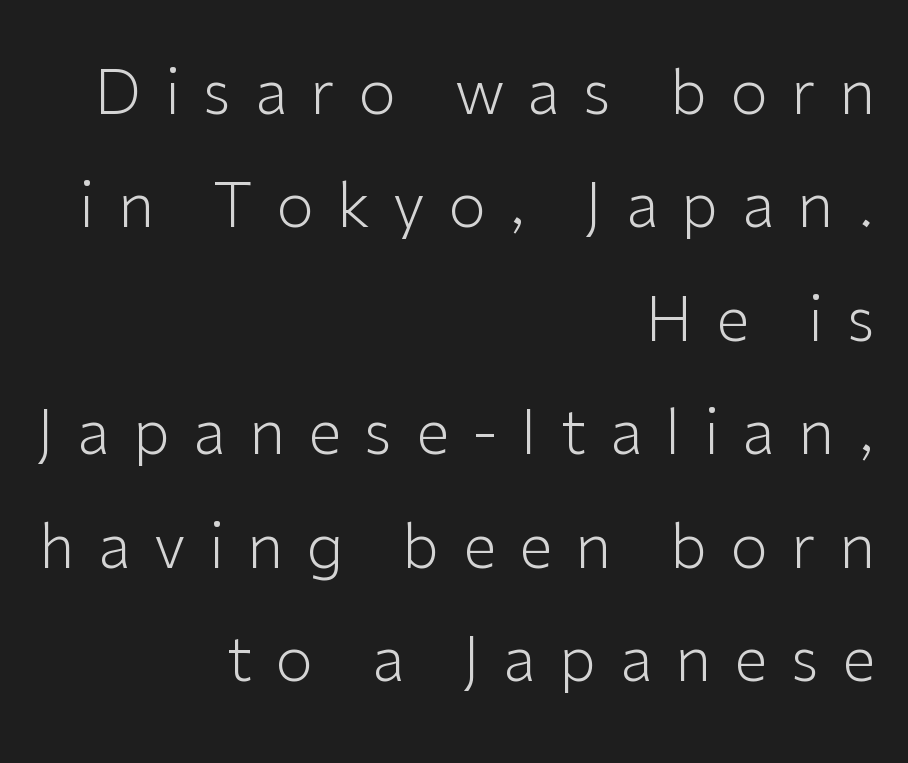
The image shows 61 px light sans-serif type, upright; set right-aligned, line spacing 1.86x, unusually wide letter spacing (+0.38 em), not underlined; low stroke contrast and a medium x-height.
